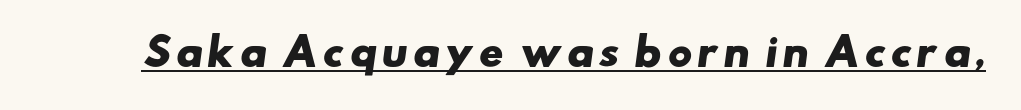
These characters rest on top of a visible drawn line. This is sans-serif lettering, the kind often seen on screens and signage. In terms of weight, the rendering is a true, heavy bold. Varying glyph widths throughout — classic text-font behaviour.
